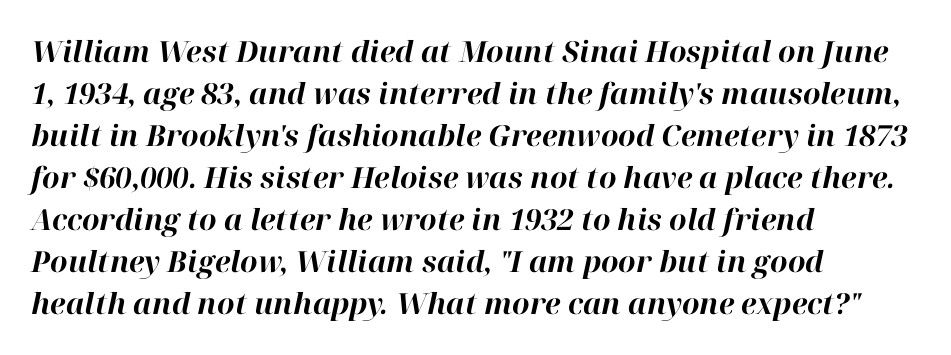
Q: Is the text bold? A: Yes.
Q: Is the text italic (slanted)? A: Yes, it leans right by about 12 degrees.
Q: Is the text underlined? A: No.
Q: How is the paragraph aligned? A: Left-aligned.
Q: Is the spacing between letters normal or unusually wide? A: Normal.
Q: Is the spacing between lines tight, normal or loose? A: Normal.
Q: Width (condensed, normal, or wide)? A: Normal.
Q: Stroke contrast? A: High.
Q: x-height? A: Medium.
Q: Monospaced? A: No.
